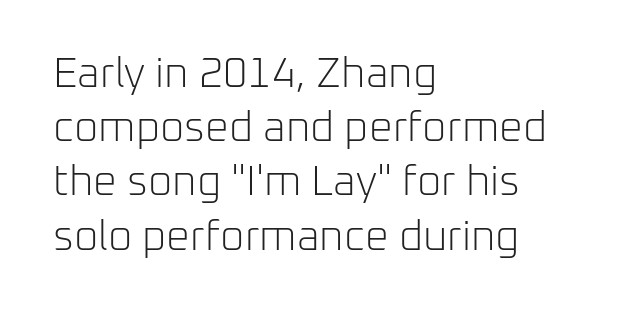
Q: Is the text bold? A: No.
Q: Is the text italic (slanted)? A: No, it is upright.
Q: Is the typeface a serif or a sans-serif typeface? A: Sans-serif.
Q: Is the text underlined? A: No.
Q: How is the paragraph aligned? A: Left-aligned.
Q: Is the spacing between letters normal or unusually wide? A: Normal.
Q: Is the spacing between lines tight, normal or loose? A: Normal.
Q: Width (condensed, normal, or wide)? A: Normal.
Q: Stroke contrast? A: Low.
Q: x-height? A: Medium.
Q: Monospaced? A: No.
